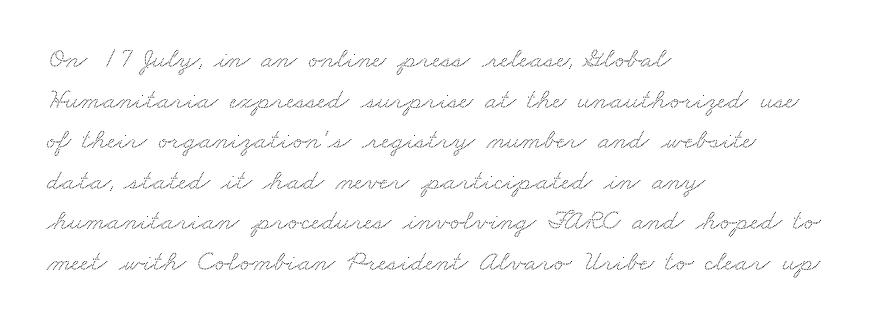
A classic flush-left, rag-right setting is used for this passage. Proportional: the letters do not fall into vertical columns. This block has exactly the height ordinary leading produces. Does the type have serifs? Yes, each stem ends in a small foot. Characters follow at the spacing the type designer built in. Unmarked baselines from the first word to the last.
